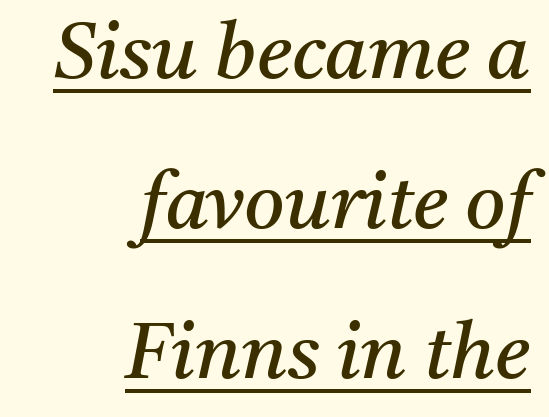
One glance says open: line gaps are wider than usual. A typesetter would mark this as italic. Heft: none added — not bold. Caption: lettering with a line underneath. The passage shown is typeset with a serif family. Standard letterfit; no display-style spreading of the glyphs.
